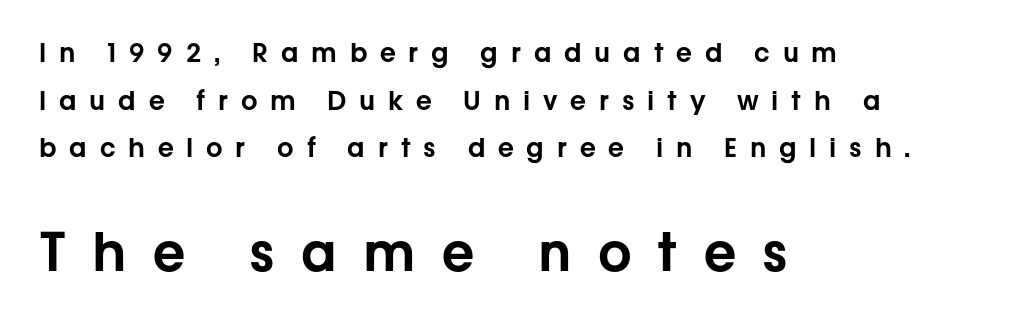
Descender tails drop into unmarked territory. The axis of the letterforms is exactly vertical. The passage is arranged the way most books set body copy — flush left. A typesetter would call this proportional, since set widths differ per character.
